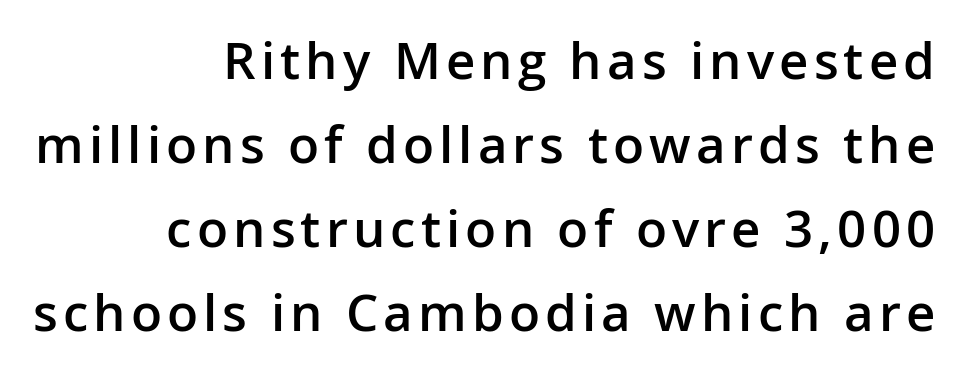
Q: Is the text bold? A: Semi-bold.
Q: Is the text italic (slanted)? A: No, it is upright.
Q: Is the typeface a serif or a sans-serif typeface? A: Sans-serif.
Q: Is the text underlined? A: No.
Q: How is the paragraph aligned? A: Right-aligned.
Q: Is the spacing between lines tight, normal or loose? A: Normal.
Q: Width (condensed, normal, or wide)? A: Normal.
Q: Stroke contrast? A: Low.
Q: x-height? A: Medium.
Q: Monospaced? A: No.
